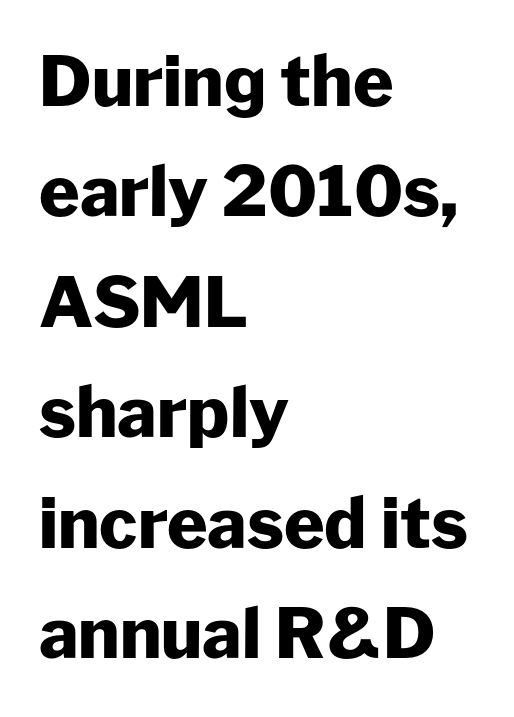
Q: Is the text bold? A: Yes.
Q: Is the text italic (slanted)? A: No, it is upright.
Q: Is the typeface a serif or a sans-serif typeface? A: Sans-serif.
Q: Is the text underlined? A: No.
Q: How is the paragraph aligned? A: Left-aligned.
Q: Is the spacing between letters normal or unusually wide? A: Normal.
Q: Is the spacing between lines tight, normal or loose? A: Normal.
Q: Width (condensed, normal, or wide)? A: Normal.
Q: Stroke contrast? A: Low.
Q: x-height? A: Medium.
Q: Monospaced? A: No.
